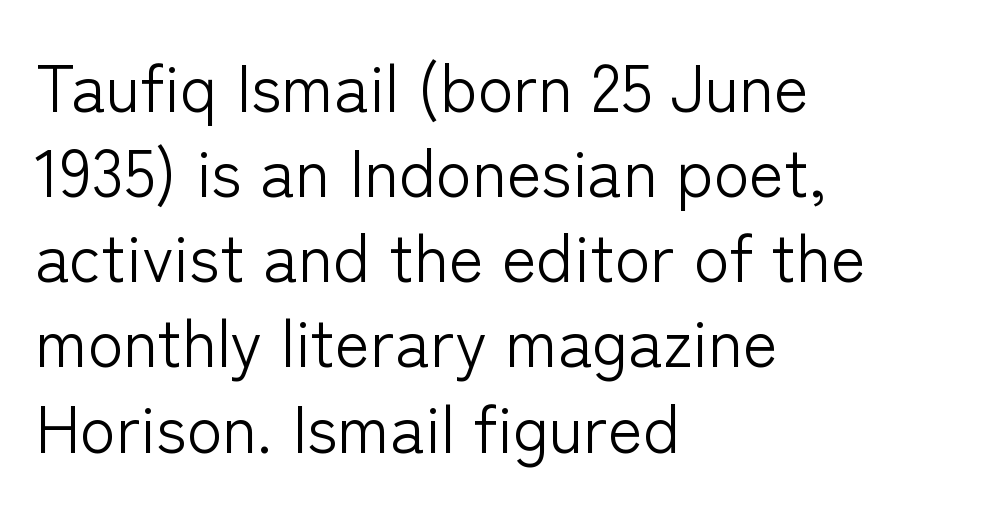
Is there much room between lines? A standard amount, neither cramped nor airy. Varying glyph widths throughout — classic text-font behaviour. The typesetter chose a ragged-right arrangement here. The lettering stays uniformly vertical, giving the passage a roman look. This is not heavy type; no bold has been used. Check under the words: just untouched page.
